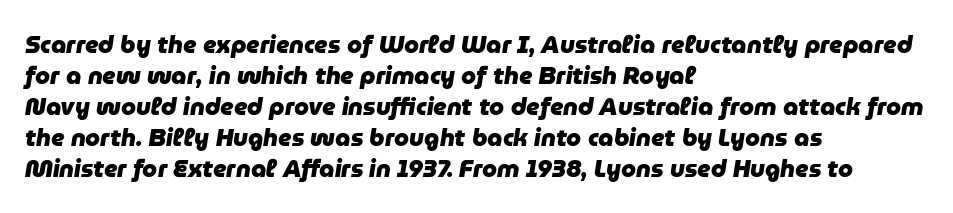
{"italic": "yes", "lean": "right", "slant_degrees": 9, "bold": "yes", "underline": "no", "align": "left", "line_spacing": "normal", "line_spacing_ratio": 1.29, "letter_spacing": "normal", "letter_spacing_em": 0.0, "glyph_px": 24}
